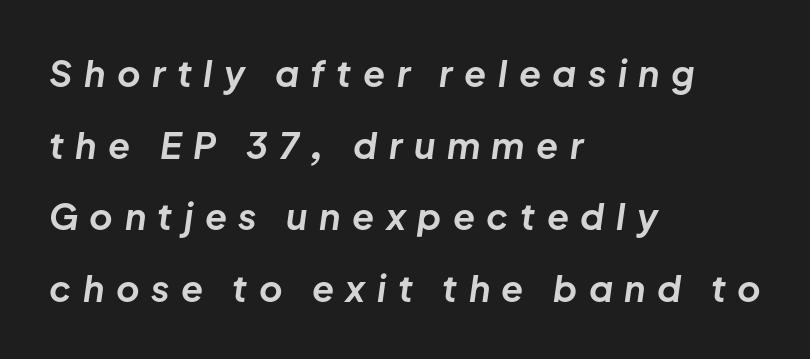
{"italic": "yes", "lean": "right", "slant_degrees": 8, "bold": "yes", "weight": "bold", "width": "normal", "stroke_contrast": "low", "x_height": "medium", "monospaced": "no", "underline": "no", "align": "left", "line_spacing": "loose", "line_spacing_ratio": 1.99, "letter_spacing": "wide", "letter_spacing_em": 0.32, "glyph_px": 36}
